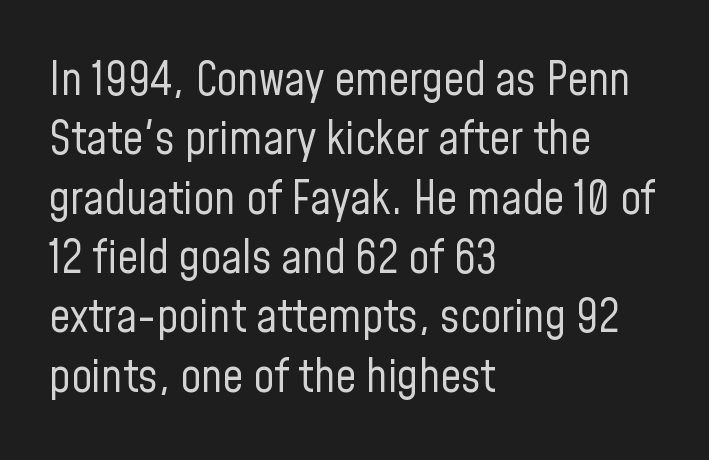
Q: Is the text bold? A: No.
Q: Is the text italic (slanted)? A: No, it is upright.
Q: Is the typeface a serif or a sans-serif typeface? A: Sans-serif.
Q: Is the text underlined? A: No.
Q: How is the paragraph aligned? A: Left-aligned.
Q: Is the spacing between letters normal or unusually wide? A: Normal.
Q: Is the spacing between lines tight, normal or loose? A: Normal.
Q: Width (condensed, normal, or wide)? A: Condensed.
Q: Stroke contrast? A: Low.
Q: x-height? A: Medium.
Q: Monospaced? A: No.
